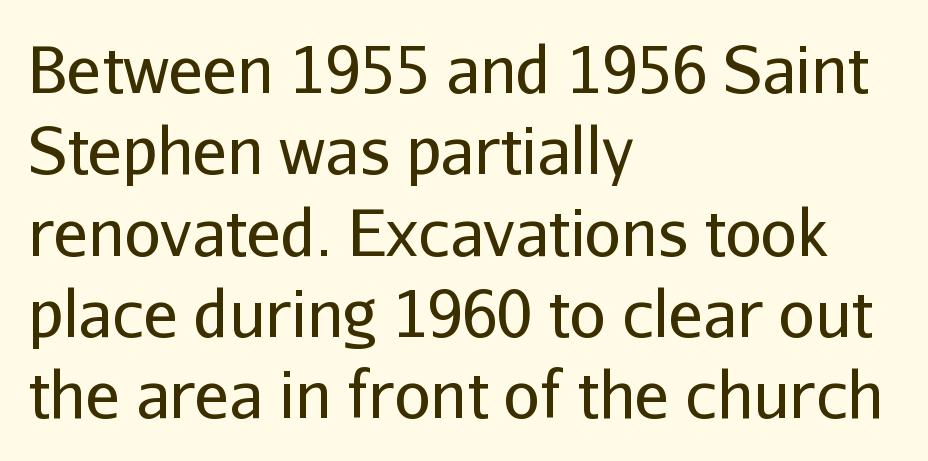
{"serif": "no", "italic": "no", "bold": "no", "weight": "regular", "width": "normal", "stroke_contrast": "low", "x_height": "medium", "monospaced": "no", "underline": "no", "align": "left", "line_spacing": "normal", "line_spacing_ratio": 1.27, "letter_spacing": "normal", "letter_spacing_em": 0.0, "glyph_px": 64}
